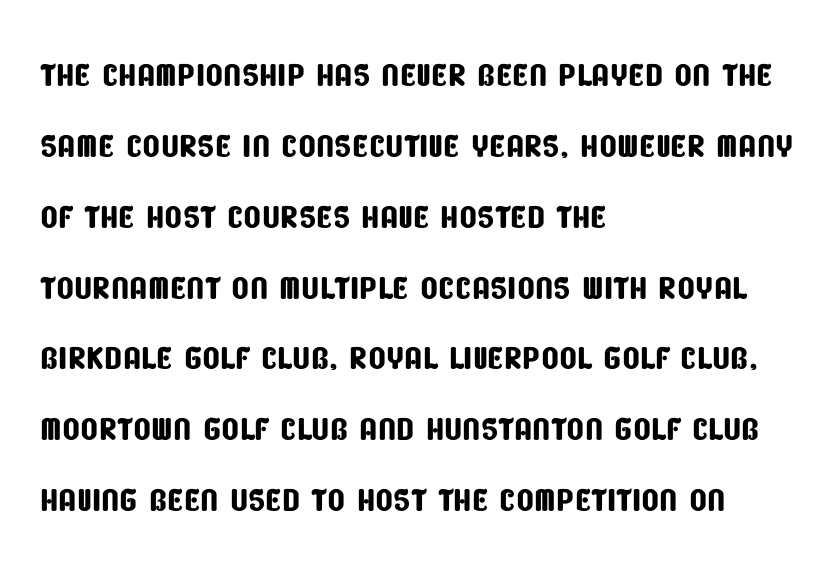
Q: Is the typeface a serif or a sans-serif typeface? A: Sans-serif.
Q: Is the text underlined? A: No.
Q: How is the paragraph aligned? A: Left-aligned.
Q: Is the spacing between letters normal or unusually wide? A: Normal.
Q: Is the spacing between lines tight, normal or loose? A: Normal.
Q: Width (condensed, normal, or wide)? A: Condensed.
Q: Stroke contrast? A: Low.
Q: x-height? A: Large.
Q: Monospaced? A: No.
